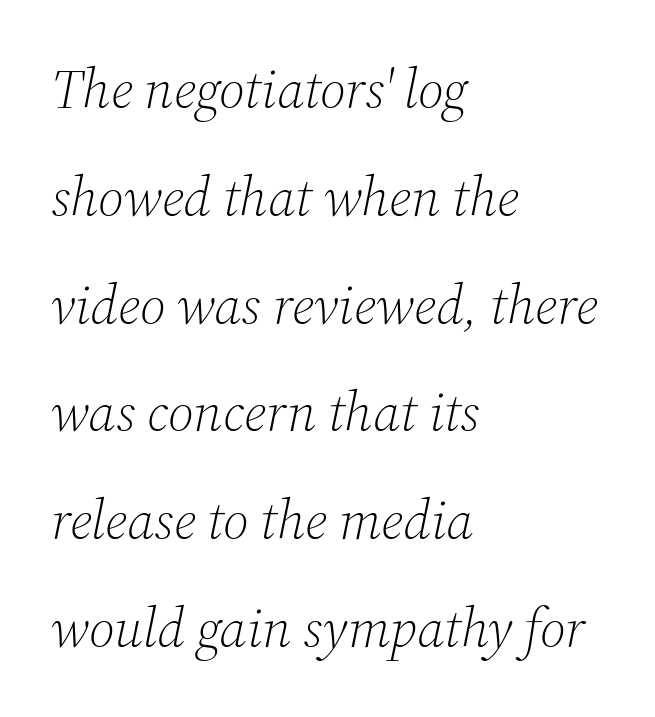
Glyph-to-glyph distance matches everyday printed text. The face used here is proportionally spaced, like ordinary book or web type. You can tell from the footed stems that serif type was used. The area under the type is left untouched. The text carries the slant typical of an italic or oblique font.
